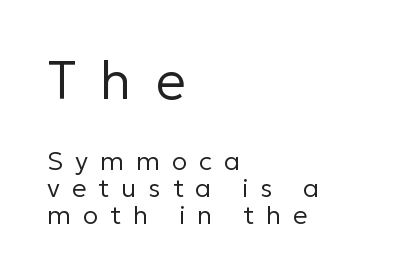
Vertical spacing — tight. The letters advance in unequal steps, a hallmark of proportional type. All the whitespace from short lines collects on the right. Compare the two chunks: the upper has the greater cap height.
